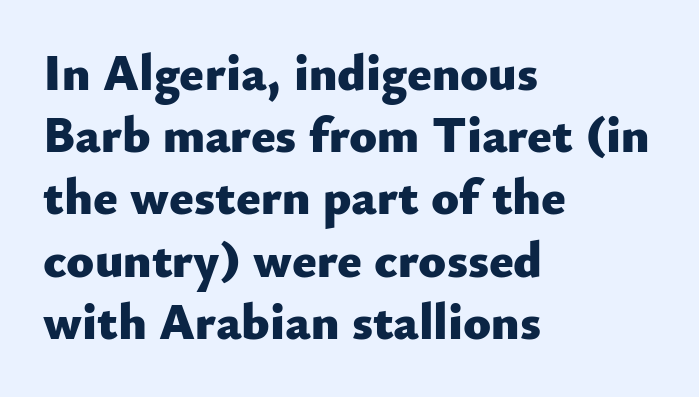
Beneath every word, the page is bare. Horizontally, the lines are justified to the leading edge only. Check where the strokes stop: nothing finishes them off — pure sans. No italicization has been applied; the sample stays upright. The rendering uses natural spacing where letterforms have individual widths. The face used here has the dense, thick strokes of a bold.
